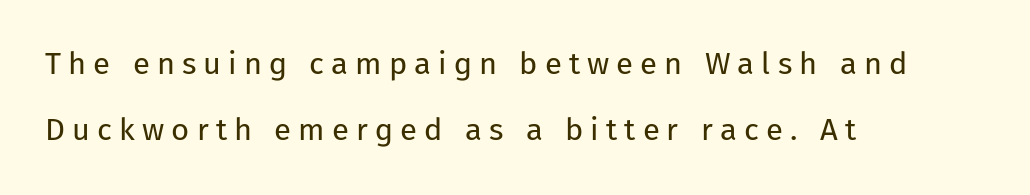
Is the letter spacing exaggerated? Yes — the characters are pushed far apart. Do the characters align in a grid? No, the font is proportional. The rag falls on the right side of this text block. Does the type have serifs? No, each stem ends abruptly. The weight tops out at a normal text grade. The designer dialed line spacing up above the default.
